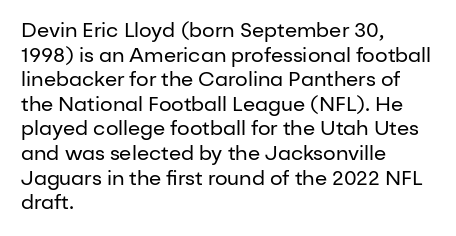
The image shows 20 px text type, upright; set left-aligned, line spacing 1.23x, normal letter spacing, not underlined.
